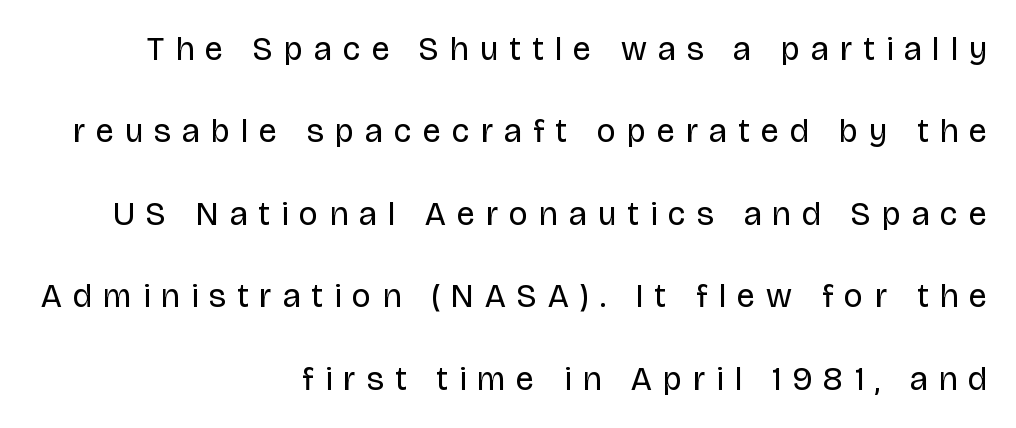
{"serif": "no", "italic": "no", "bold": "no", "weight": "regular", "width": "normal", "stroke_contrast": "low", "x_height": "large", "monospaced": "no", "underline": "no", "align": "right", "line_spacing": "loose", "line_spacing_ratio": 2.5, "letter_spacing": "wide", "letter_spacing_em": 0.34, "glyph_px": 33}
